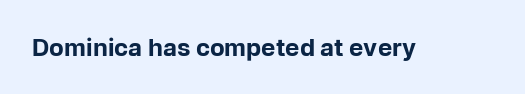
Q: Is the text bold? A: Yes.
Q: Is the text italic (slanted)? A: No, it is upright.
Q: Is the text underlined? A: No.
Q: Is the spacing between letters normal or unusually wide? A: Normal.
